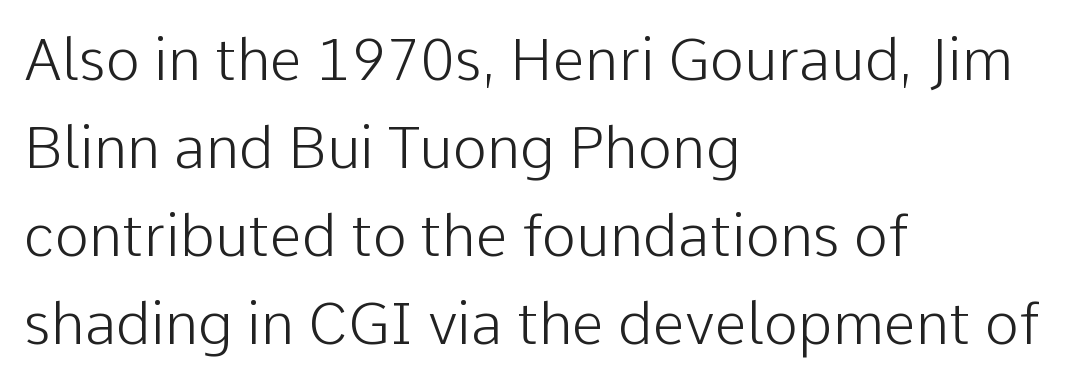
The image shows 58 px light sans-serif type, upright; set left-aligned, normal line spacing (1.52x), normal letter spacing, not underlined; low stroke contrast and a medium x-height.
